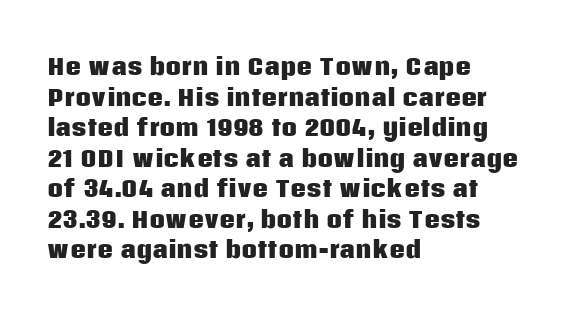
Q: Is the text bold? A: Yes.
Q: Is the text italic (slanted)? A: No, it is upright.
Q: Is the text underlined? A: No.
Q: How is the paragraph aligned? A: Left-aligned.
Q: Is the spacing between letters normal or unusually wide? A: Normal.
Q: Is the spacing between lines tight, normal or loose? A: Normal.
